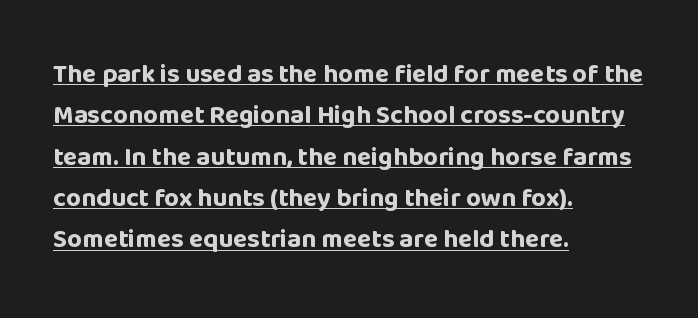
Every character sits straight up, as roman type does. The sample's only ornament is a line tracing under the words. The text block is weighted toward the left margin, trailing off unevenly rightward. The sample has been set heavy, in full bold. What's the leading like? Ordinary, nothing unusual.
